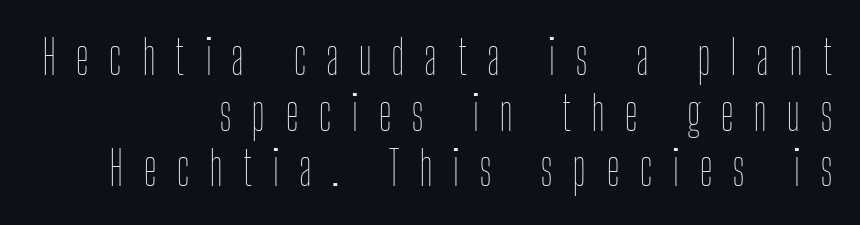
Q: Is the text bold? A: No.
Q: Is the text italic (slanted)? A: No, it is upright.
Q: Is the text underlined? A: No.
Q: How is the paragraph aligned? A: Right-aligned.
Q: Is the spacing between letters normal or unusually wide? A: Unusually wide.
Q: Width (condensed, normal, or wide)? A: Condensed.
Q: Stroke contrast? A: Low.
Q: x-height? A: Medium.
Q: Monospaced? A: No.
